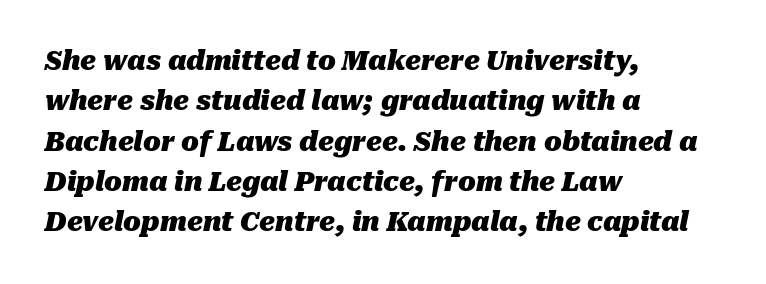
Q: Is the text bold? A: Yes.
Q: Is the text italic (slanted)? A: Yes, it leans right by about 10 degrees.
Q: Is the text underlined? A: No.
Q: How is the paragraph aligned? A: Left-aligned.
Q: Is the spacing between letters normal or unusually wide? A: Normal.
Q: Is the spacing between lines tight, normal or loose? A: Normal.
